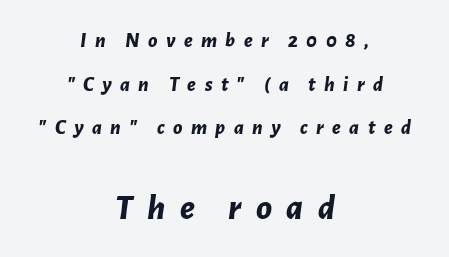
This is heavy type, rendered in bold. Do the characters align in a grid? No, the font is proportional. Spacing between characters has been opened up far beyond the box default. Widely set lines give the paragraph a tall, airy silhouette. The lettering tilts uniformly, giving the passage an italic look.
